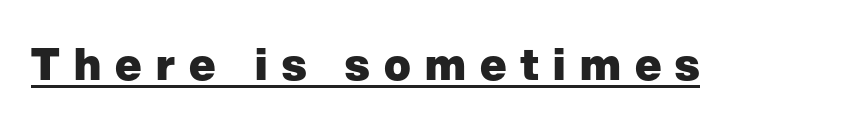
{"serif": "no", "italic": "no", "bold": "yes", "weight": "heavy", "width": "normal", "stroke_contrast": "low", "x_height": "medium", "monospaced": "no", "underline": "yes", "letter_spacing": "wide", "letter_spacing_em": 0.32, "glyph_px": 44}
